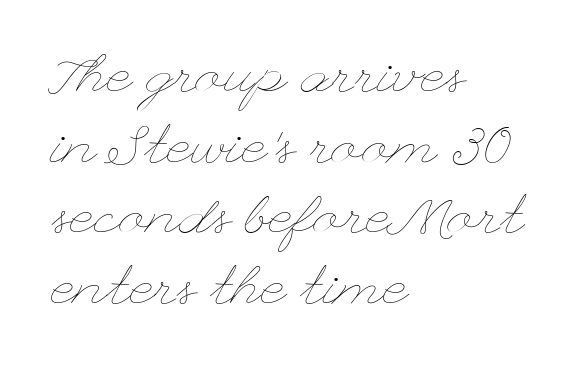
Q: Is the text bold? A: No.
Q: Is the text italic (slanted)? A: Yes.
Q: Is the text underlined? A: No.
Q: How is the paragraph aligned? A: Left-aligned.
Q: Is the spacing between letters normal or unusually wide? A: Normal.
Q: Is the spacing between lines tight, normal or loose? A: Normal.
Q: Width (condensed, normal, or wide)? A: Wide.
Q: Stroke contrast? A: Low.
Q: x-height? A: Small.
